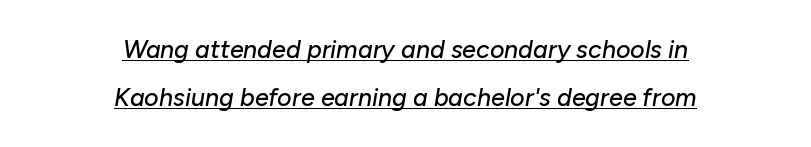
{"italic": "yes", "lean": "right", "slant_degrees": 10, "underline": "yes", "align": "center", "line_spacing": "loose", "line_spacing_ratio": 1.91, "letter_spacing": "normal", "letter_spacing_em": 0.0, "glyph_px": 25}
